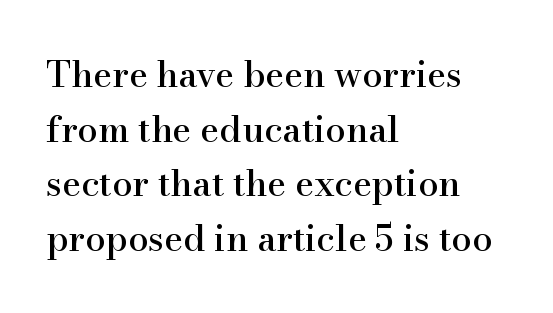
{"serif": "yes", "italic": "no", "width": "normal", "stroke_contrast": "high", "x_height": "small", "monospaced": "no", "underline": "no", "align": "left", "line_spacing": "normal", "line_spacing_ratio": 1.52, "letter_spacing": "normal", "letter_spacing_em": 0.0, "glyph_px": 36}
